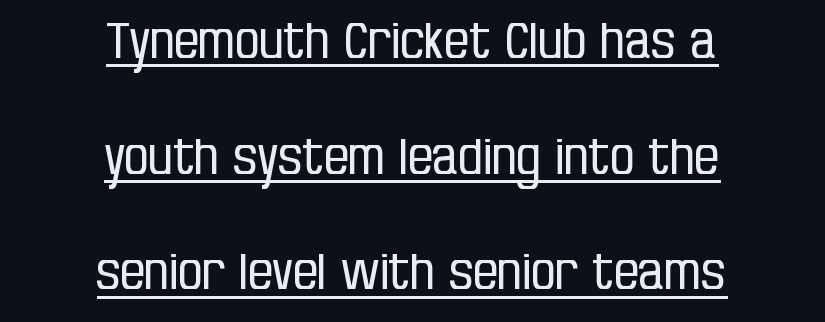
Short note: letters normally spaced. Underlined type. Centered paragraph, ragged on both sides. This is not heavy type; no bold has been used.
